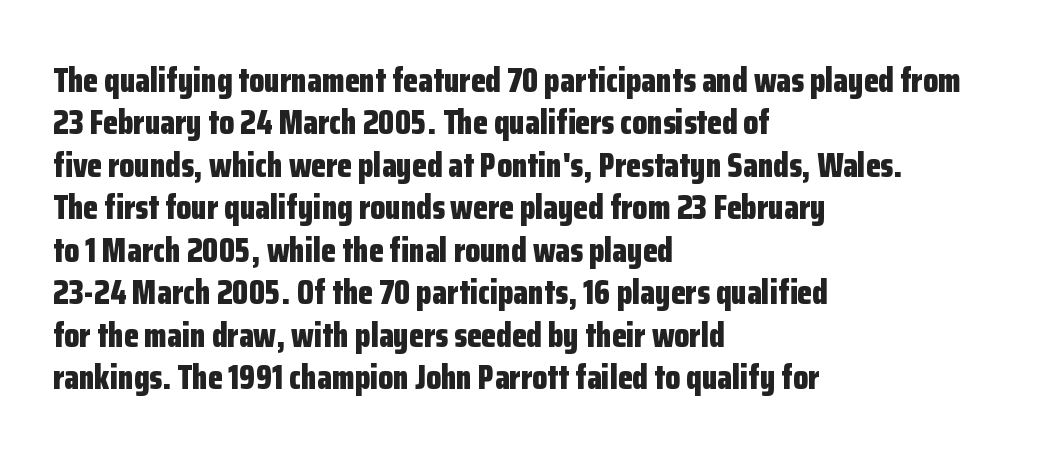
{"serif": "no", "italic": "no", "bold": "yes", "weight": "bold", "width": "condensed", "stroke_contrast": "low", "x_height": "medium", "monospaced": "no", "underline": "no", "align": "left", "line_spacing": "normal", "line_spacing_ratio": 1.25, "letter_spacing": "normal", "letter_spacing_em": 0.0, "glyph_px": 34}
